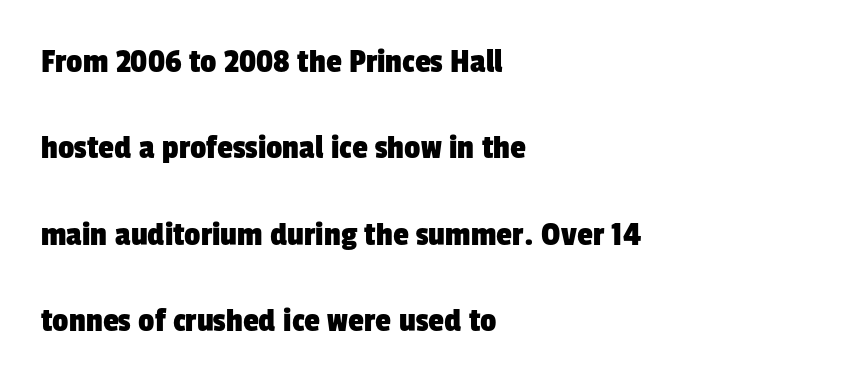
The image shows 36 px condensed sans-serif type; set left-aligned, loose line spacing (2.4x), normal letter spacing, not underlined; low stroke contrast and a medium x-height.
